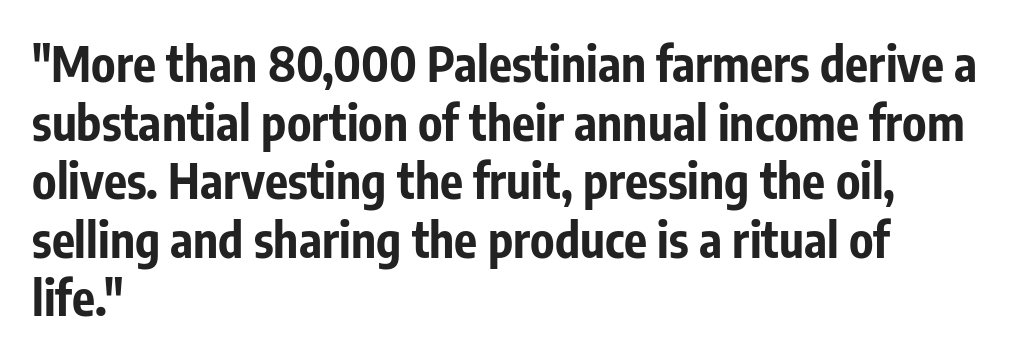
The image shows 48 px bold, condensed sans-serif type, upright; set left-aligned, line spacing 1.22x, normal letter spacing, not underlined; low stroke contrast and a medium x-height.
